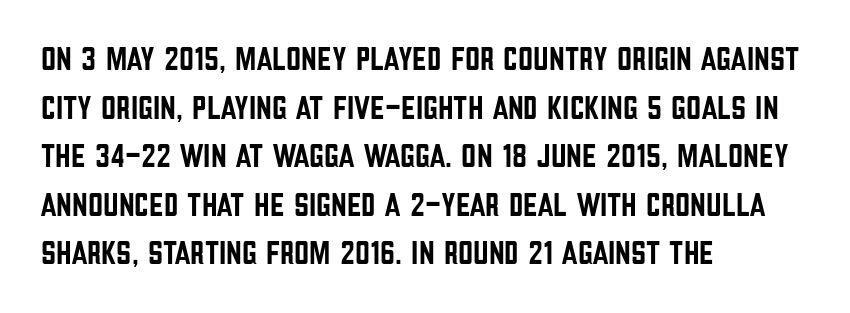
Horizontal alignment here is leftward, the default for most running prose. Caption: standard tracking, unaltered. Notice how the stems are strictly vertical — no italics here. The passage shown is typed in a proportional face where columns would drift.
